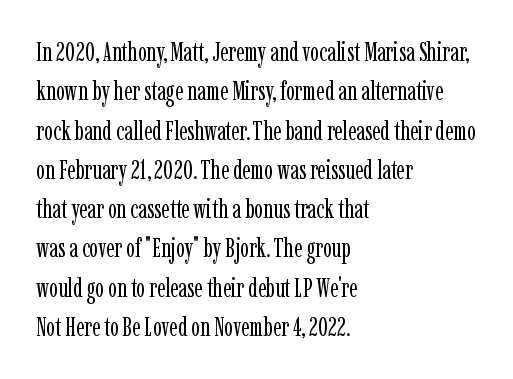
{"italic": "no", "bold": "no", "underline": "no", "align": "left", "line_spacing": "normal", "line_spacing_ratio": 1.51, "letter_spacing": "normal", "letter_spacing_em": 0.0, "glyph_px": 26}
